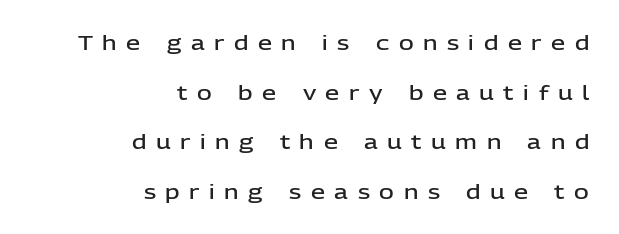
The rag falls on the left side of this text block. The line texture is sparse and dotted thanks to wide tracking. It's the straight-up-and-down kind of type. Is there much room between lines? Yes — plenty of vertical air separates them. Underlining? Definitely not there. Compared with an ordinary text face, these strokes are moderately heavier — a semibold.
